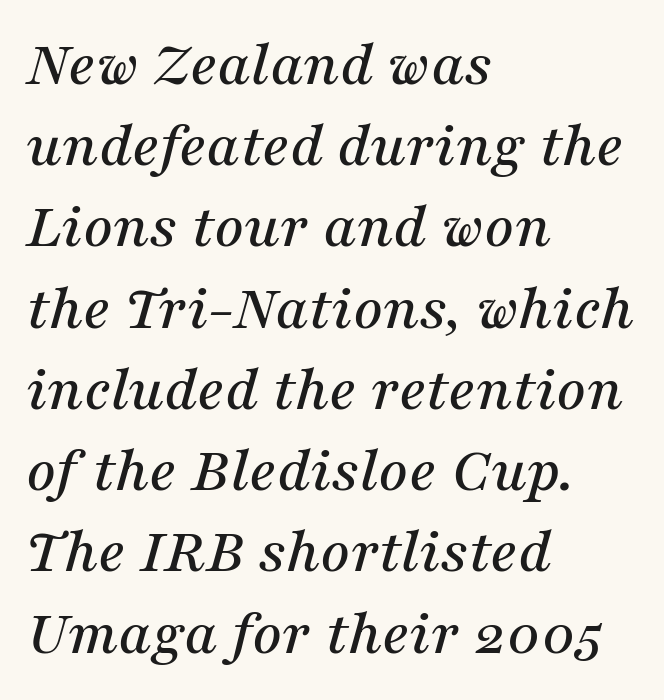
The image shows 65 px serif type, italic (leaning right); set left-aligned, normal line spacing (1.25x), normal letter spacing, not underlined; medium stroke contrast and a medium x-height.
